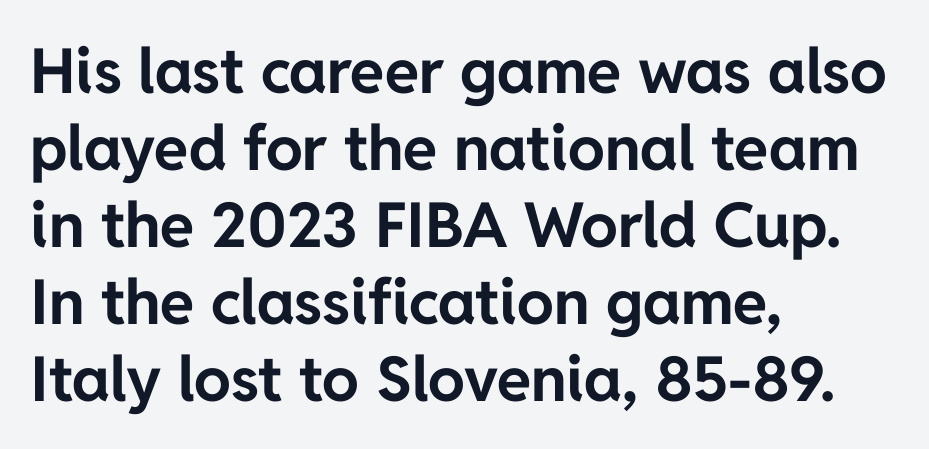
Q: Is the text bold? A: Yes.
Q: Is the text italic (slanted)? A: No, it is upright.
Q: Is the typeface a serif or a sans-serif typeface? A: Sans-serif.
Q: Is the text underlined? A: No.
Q: How is the paragraph aligned? A: Left-aligned.
Q: Is the spacing between letters normal or unusually wide? A: Normal.
Q: Width (condensed, normal, or wide)? A: Normal.
Q: Stroke contrast? A: Low.
Q: x-height? A: Medium.
Q: Monospaced? A: No.
